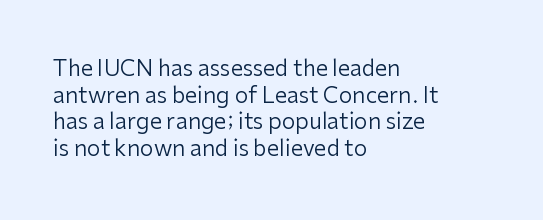
The image shows 22 px text type, upright; set left-aligned, line spacing 1.21x, normal letter spacing, not underlined.
